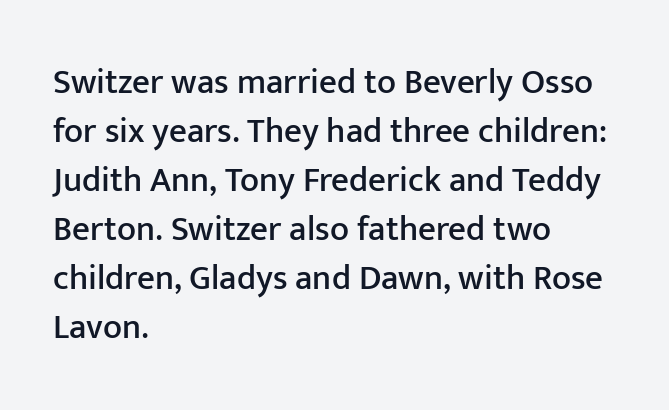
Q: Is the text italic (slanted)? A: No, it is upright.
Q: Is the typeface a serif or a sans-serif typeface? A: Sans-serif.
Q: Is the text underlined? A: No.
Q: How is the paragraph aligned? A: Left-aligned.
Q: Is the spacing between letters normal or unusually wide? A: Normal.
Q: Is the spacing between lines tight, normal or loose? A: Normal.
Q: Width (condensed, normal, or wide)? A: Normal.
Q: Stroke contrast? A: Low.
Q: x-height? A: Medium.
Q: Monospaced? A: No.
